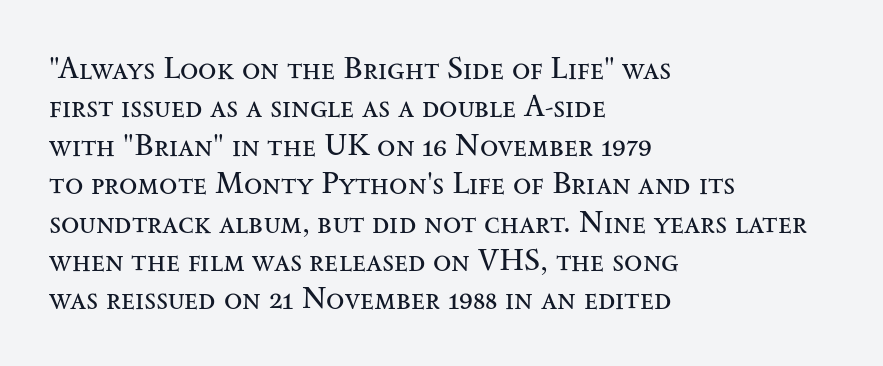
Q: Is the text bold? A: No.
Q: Is the text italic (slanted)? A: No, it is upright.
Q: Is the typeface a serif or a sans-serif typeface? A: Serif.
Q: Is the text underlined? A: No.
Q: How is the paragraph aligned? A: Left-aligned.
Q: Is the spacing between letters normal or unusually wide? A: Normal.
Q: Is the spacing between lines tight, normal or loose? A: Normal.
Q: Width (condensed, normal, or wide)? A: Wide.
Q: Stroke contrast? A: Medium.
Q: x-height? A: Small.
Q: Monospaced? A: No.
